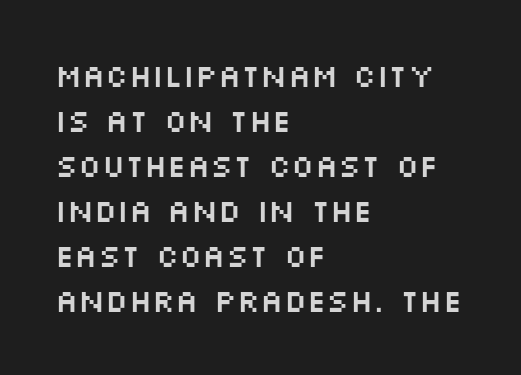
The image shows 31 px wide sans-serif type, upright; set left-aligned, normal line spacing (1.45x), normal letter spacing, not underlined; medium stroke contrast and a large x-height.
